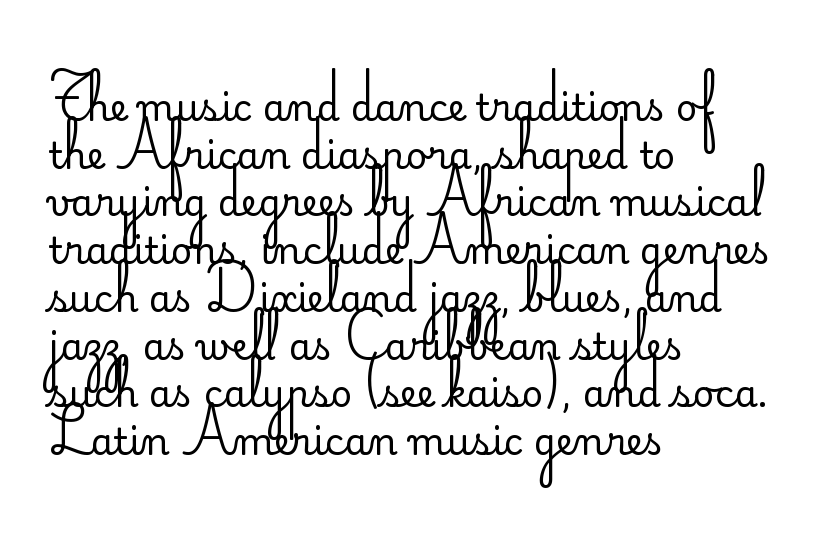
Q: Is the text bold? A: No.
Q: Is the text italic (slanted)? A: No, it is upright.
Q: Is the typeface a serif or a sans-serif typeface? A: Sans-serif.
Q: Is the text underlined? A: No.
Q: How is the paragraph aligned? A: Left-aligned.
Q: Is the spacing between letters normal or unusually wide? A: Normal.
Q: Is the spacing between lines tight, normal or loose? A: Normal.
Q: Width (condensed, normal, or wide)? A: Normal.
Q: Stroke contrast? A: Low.
Q: x-height? A: Small.
Q: Monospaced? A: No.
